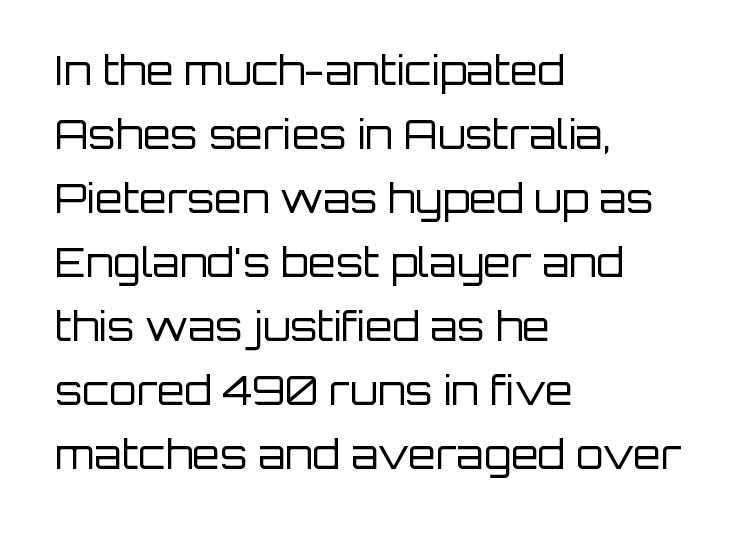
What's the leading like? Ordinary, nothing unusual. Check where the strokes stop: nothing finishes them off — pure sans. The passage is arranged the way most books set body copy — flush left. Posture: vertical.
